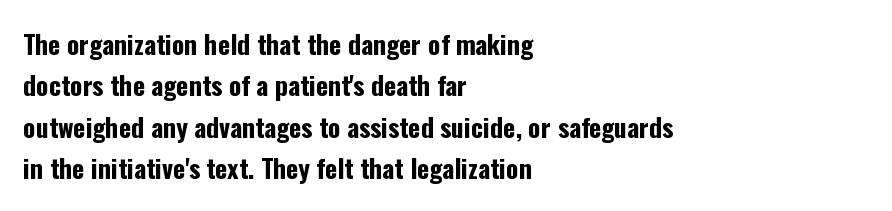
Descenders are the only things crossing below the line. Honestly, the row spacing looks completely unremarkable. The font is running at its bold setting. Inter-character spacing is left at the font's built-in metrics. Vertical strokes here are truly vertical.
